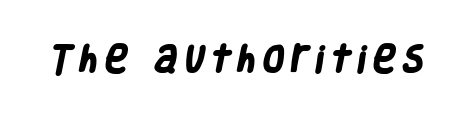
The image shows 30 px heavy, condensed sans-serif type; set unusually wide letter spacing (+0.25 em), not underlined; low stroke contrast and a large x-height.
